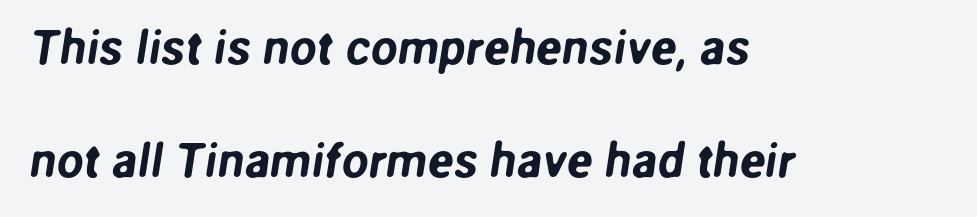
Nothing sits at the stroke ends, so this counts as sans-serif. You could not count columns in this text — the font is proportionally spaced. You could call the tracking neutral — neither tight nor loose. The typesetter chose a ragged-right arrangement here. This rendering features lettering with no underline.
